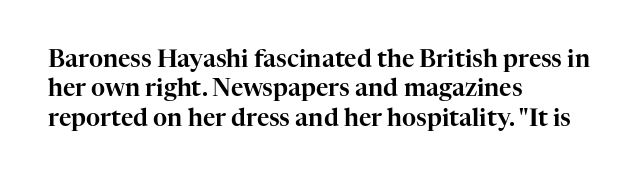
{"italic": "no", "underline": "no", "align": "left", "line_spacing_ratio": 1.22, "letter_spacing": "normal", "letter_spacing_em": 0.0, "glyph_px": 24}
